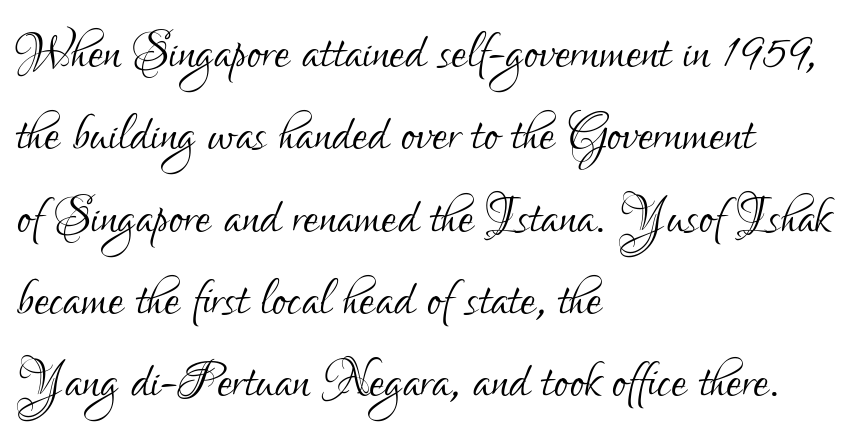
Q: Is the text bold? A: No.
Q: Is the text italic (slanted)? A: Yes.
Q: Is the typeface a serif or a sans-serif typeface? A: Sans-serif.
Q: Is the text underlined? A: No.
Q: How is the paragraph aligned? A: Left-aligned.
Q: Is the spacing between letters normal or unusually wide? A: Normal.
Q: Width (condensed, normal, or wide)? A: Condensed.
Q: Stroke contrast? A: Low.
Q: x-height? A: Small.
Q: Monospaced? A: No.
